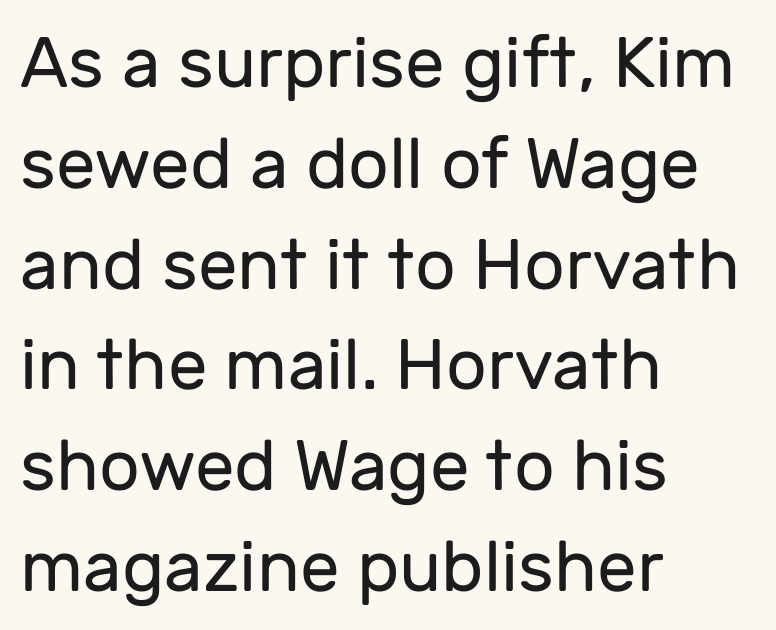
Q: Is the text bold? A: No.
Q: Is the text italic (slanted)? A: No, it is upright.
Q: Is the typeface a serif or a sans-serif typeface? A: Sans-serif.
Q: Is the text underlined? A: No.
Q: How is the paragraph aligned? A: Left-aligned.
Q: Is the spacing between letters normal or unusually wide? A: Normal.
Q: Is the spacing between lines tight, normal or loose? A: Normal.
Q: Width (condensed, normal, or wide)? A: Normal.
Q: Stroke contrast? A: Low.
Q: x-height? A: Medium.
Q: Monospaced? A: No.
